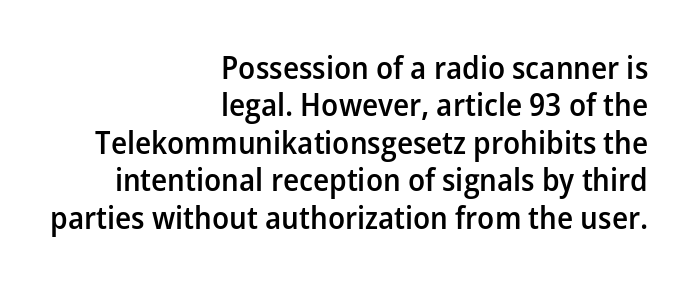
Typographically, this falls in the sans-serif category. Semibold letterforms, between regular and bold. Only glyphs here, with clear space below each row. Here the glyphs are tracked normally, forming tight word shapes. The text block is weighted toward the right margin, trailing off unevenly leftward. Rendered with straight, roman letterforms.
